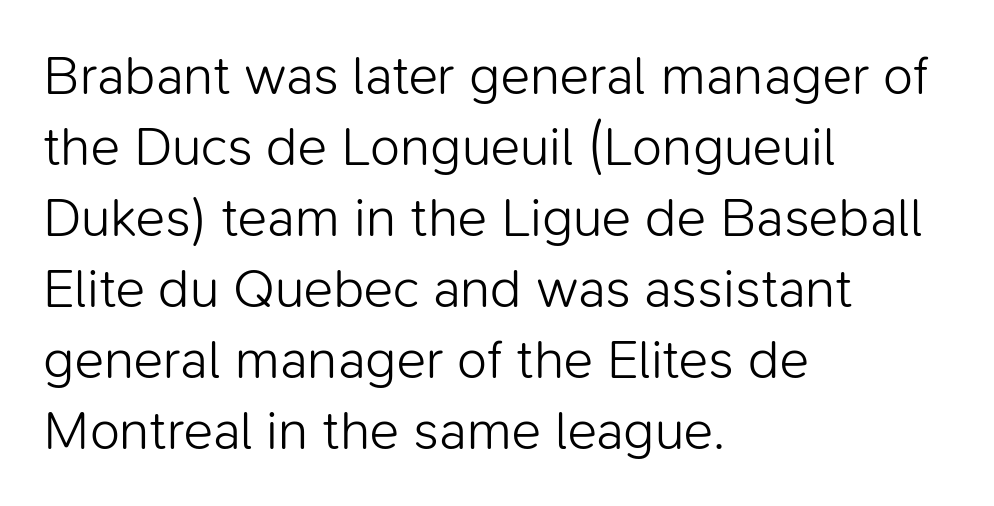
Q: Is the text bold? A: No.
Q: Is the text italic (slanted)? A: No, it is upright.
Q: Is the typeface a serif or a sans-serif typeface? A: Sans-serif.
Q: Is the text underlined? A: No.
Q: How is the paragraph aligned? A: Left-aligned.
Q: Is the spacing between letters normal or unusually wide? A: Normal.
Q: Is the spacing between lines tight, normal or loose? A: Normal.
Q: Width (condensed, normal, or wide)? A: Normal.
Q: Stroke contrast? A: Low.
Q: x-height? A: Medium.
Q: Monospaced? A: No.
